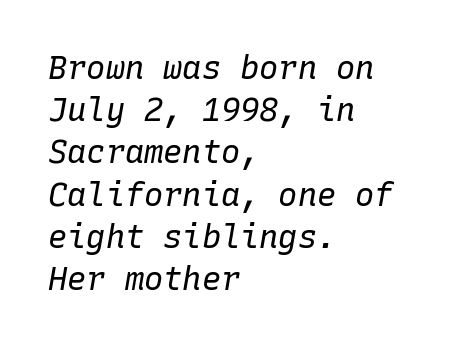
The image shows 32 px regular-weight type, italic (leaning right), monospaced; set left-aligned, normal line spacing (1.32x), normal letter spacing, not underlined; low stroke contrast and a medium x-height.
